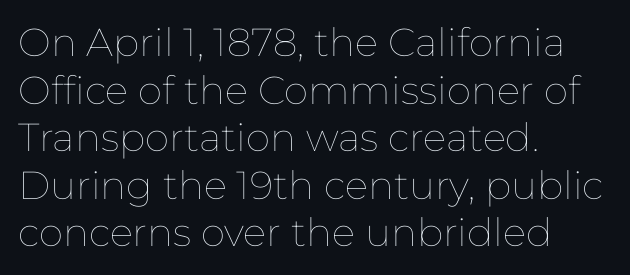
Does extra space separate the letters? No, they use regular spacing. One-word summary of the alignment: left. Notice how the stems are strictly vertical — no italics here. You could not count columns in this text — the font is proportionally spaced.
